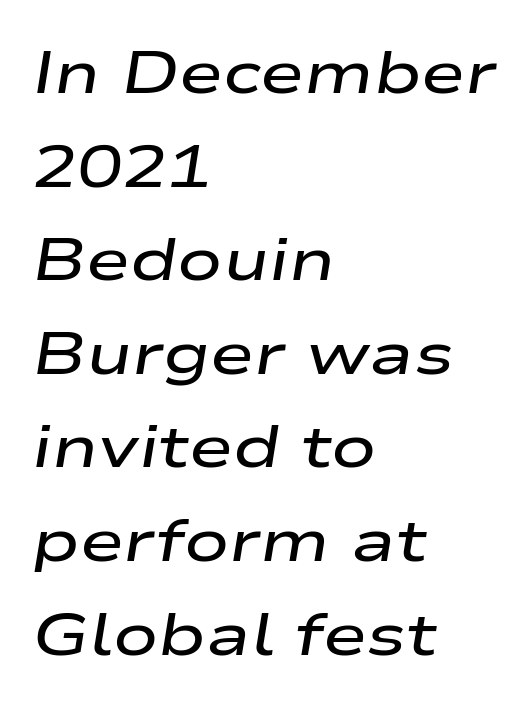
If you measured baseline to baseline, you'd find a middling distance. Observe the ordinary spacing: letters are neighbours, not strangers. Think of a printed novel: that variable character pitch is what you see here. Characters are canted at an angle relative to the baseline's perpendicular.
